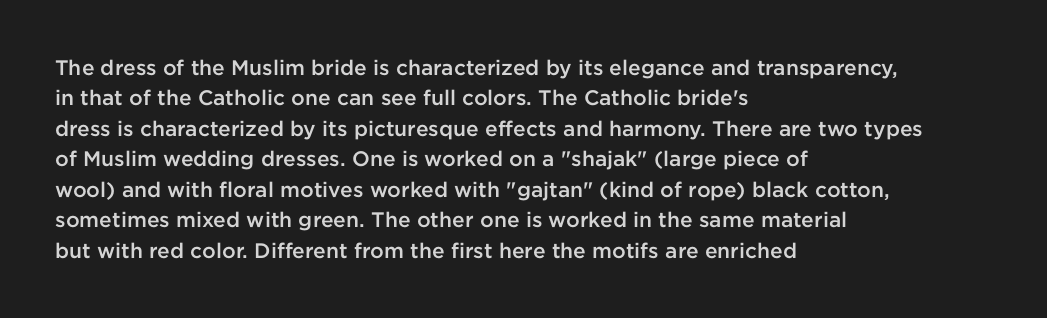
Inter-character spacing is left at the font's built-in metrics. Posture: straight, roman, zero tilt. These lines carry some extra weight — a demibold, not a full bold. The paragraph has a hard left edge and a soft right edge. Regular leading. Decoration check: the copy has no underline.
